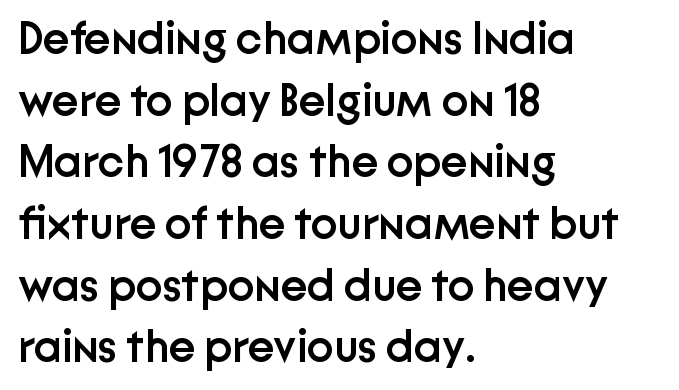
The rendering shows plain stroke endings on the letterforms — a sans-serif design. The string is rendered with underlining switched off. Evenly set lines give the paragraph a standard silhouette. A typesetter would mark this as roman, not italic. Is this a fixed-width face? No — the glyphs have proportional, varying widths.
